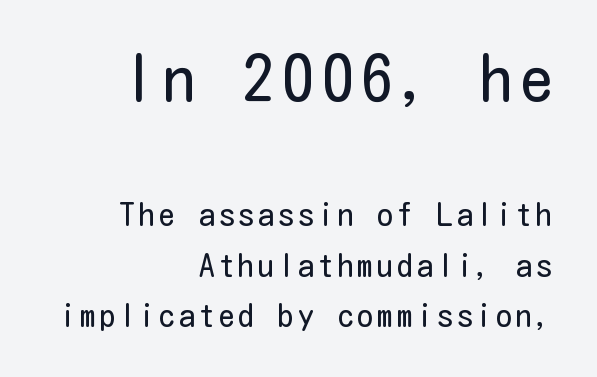
The image shows 64 px regular-weight, condensed sans-serif type, upright; set right-aligned, normal line spacing (1.58x), not underlined; the first (top) block is 2.0x larger; low stroke contrast and a medium x-height.
